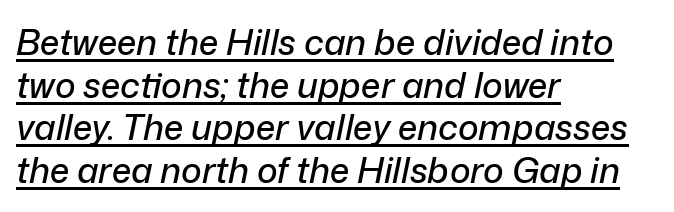
Q: Is the text italic (slanted)? A: Yes, it leans right by about 12 degrees.
Q: Is the text underlined? A: Yes.
Q: How is the paragraph aligned? A: Left-aligned.
Q: Is the spacing between letters normal or unusually wide? A: Normal.
Q: Width (condensed, normal, or wide)? A: Normal.
Q: Stroke contrast? A: Low.
Q: x-height? A: Medium.
Q: Monospaced? A: No.
